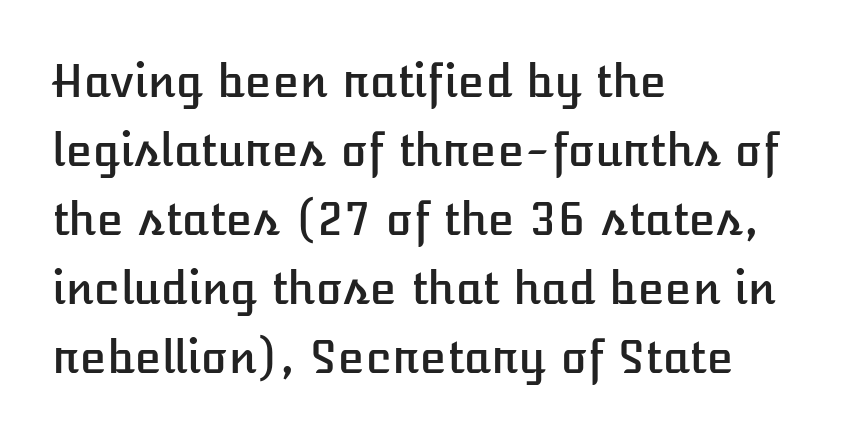
{"italic": "no", "width": "normal", "stroke_contrast": "low", "x_height": "medium", "monospaced": "no", "underline": "no", "align": "left", "line_spacing": "normal", "line_spacing_ratio": 1.57, "letter_spacing": "normal", "letter_spacing_em": 0.0, "glyph_px": 44}
